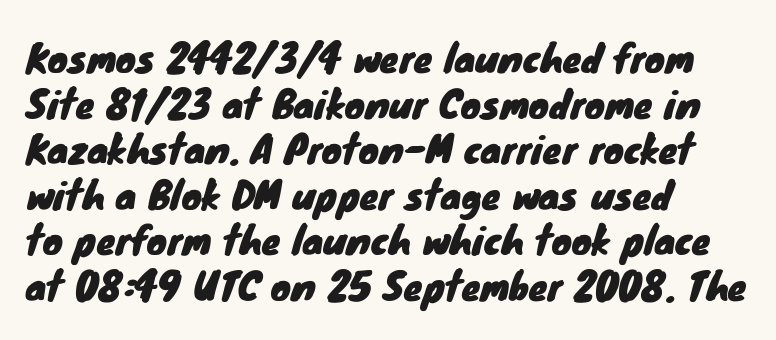
{"serif": "no", "width": "normal", "stroke_contrast": "low", "x_height": "small", "monospaced": "no", "underline": "no", "align": "left", "line_spacing_ratio": 1.2, "letter_spacing": "normal", "letter_spacing_em": 0.0, "glyph_px": 38}
